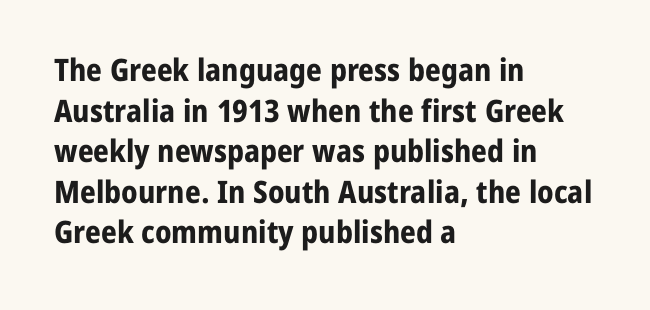
The face used here is proportionally spaced, like ordinary book or web type. Typesetter's note: full bold, strokes at maximum text heaviness. This is the regular roman posture of the typeface. The lines in this sample share a left origin and differ only in where they stop.
